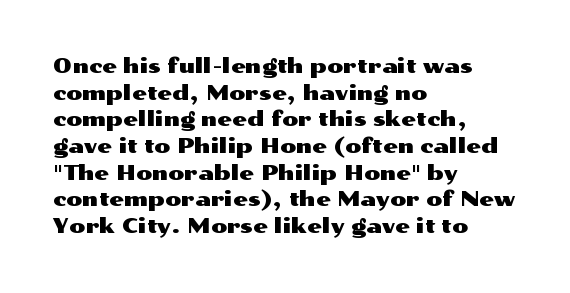
Successive baselines arrive at the customary interval. The space directly below the letters is spotless. The face used here is rendered with its standard letterfit. The rendering anchors every line to the left-hand side.
